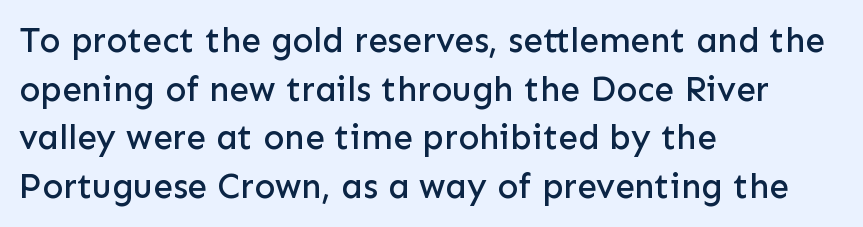
Q: Is the text italic (slanted)? A: No, it is upright.
Q: Is the typeface a serif or a sans-serif typeface? A: Sans-serif.
Q: Is the text underlined? A: No.
Q: How is the paragraph aligned? A: Left-aligned.
Q: Is the spacing between letters normal or unusually wide? A: Normal.
Q: Is the spacing between lines tight, normal or loose? A: Normal.
Q: Width (condensed, normal, or wide)? A: Normal.
Q: Stroke contrast? A: Low.
Q: x-height? A: Medium.
Q: Monospaced? A: No.
